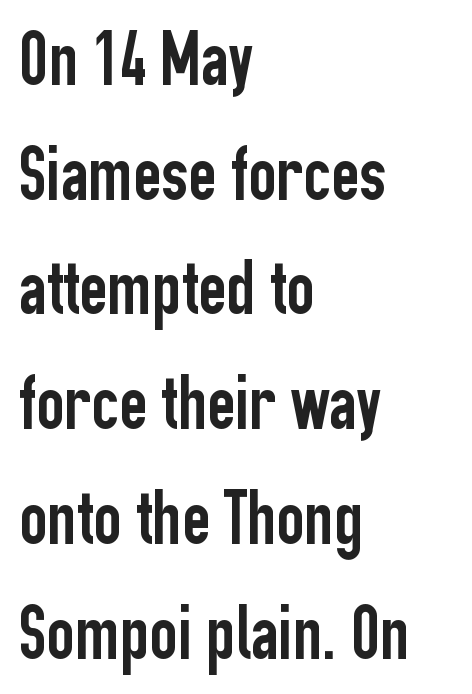
Q: Is the text italic (slanted)? A: No, it is upright.
Q: Is the typeface a serif or a sans-serif typeface? A: Sans-serif.
Q: Is the text underlined? A: No.
Q: How is the paragraph aligned? A: Left-aligned.
Q: Is the spacing between letters normal or unusually wide? A: Normal.
Q: Is the spacing between lines tight, normal or loose? A: Normal.
Q: Width (condensed, normal, or wide)? A: Condensed.
Q: Stroke contrast? A: Low.
Q: x-height? A: Medium.
Q: Monospaced? A: No.
